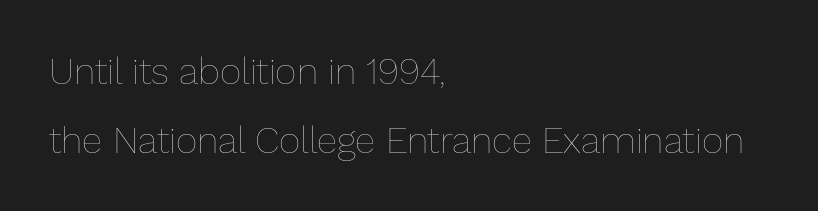
A student would call this left alignment; a typographer would say flush left, rag right. The font's upright variant was chosen for this text. Glyph-to-glyph distance matches everyday printed text. Compared with a typical body face, this is equally light or lighter still.
